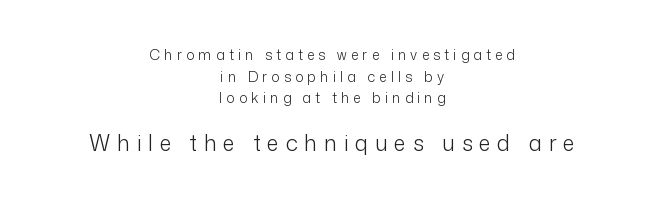
The image shows 22 px text type, upright; set centered, normal line spacing (1.55x), unusually wide letter spacing (+0.3 em), not underlined; the second (bottom) block is 1.57x larger.
